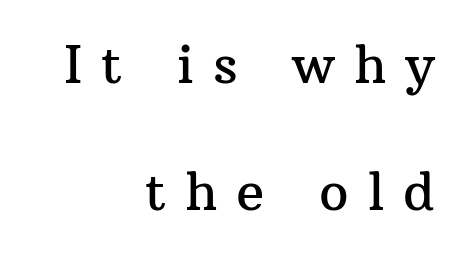
{"serif": "yes", "italic": "no", "width": "normal", "stroke_contrast": "medium", "x_height": "medium", "monospaced": "no", "underline": "no", "align": "right", "line_spacing": "loose", "line_spacing_ratio": 2.45, "letter_spacing": "wide", "letter_spacing_em": 0.36, "glyph_px": 52}
